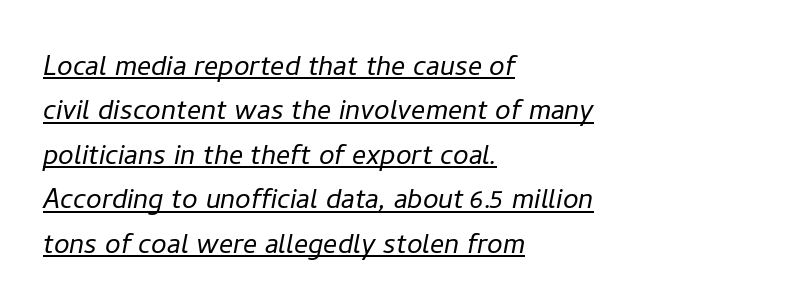
{"italic": "yes", "lean": "right", "slant_degrees": 11, "bold": "no", "weight": "light", "width": "normal", "stroke_contrast": "low", "x_height": "medium", "monospaced": "no", "underline": "yes", "align": "left", "line_spacing": "normal", "line_spacing_ratio": 1.27, "letter_spacing": "normal", "letter_spacing_em": 0.0, "glyph_px": 35}
